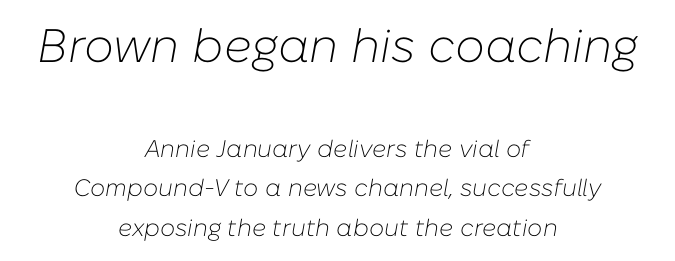
Typeset on center — no edge is straight. Stems here are at most as thick as an everyday book face. Typesetter's note — upper block bumped up in size, lower block left smaller. Varying glyph widths throughout — classic text-font behaviour. A typesetter would mark this as italic.
